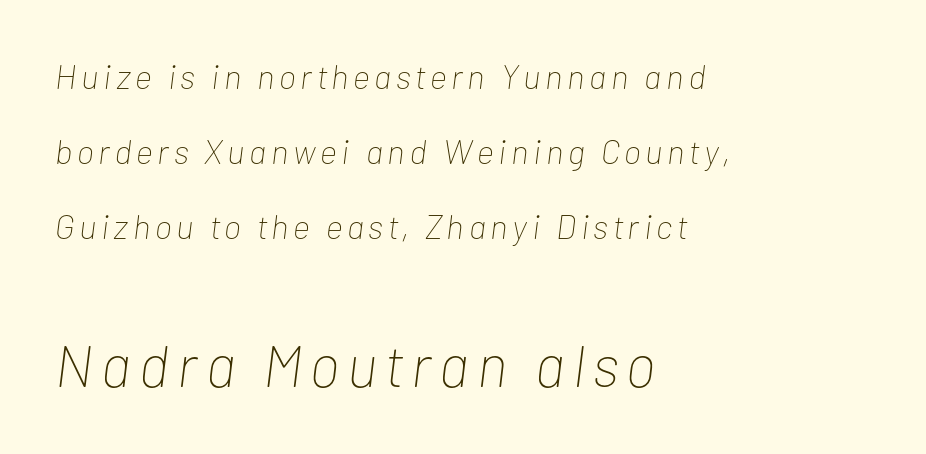
The image shows 59 px thin, condensed type, italic (leaning right); set left-aligned, loose line spacing (2.21x), not underlined; the second (bottom) block is 1.74x larger; low stroke contrast and a medium x-height.
